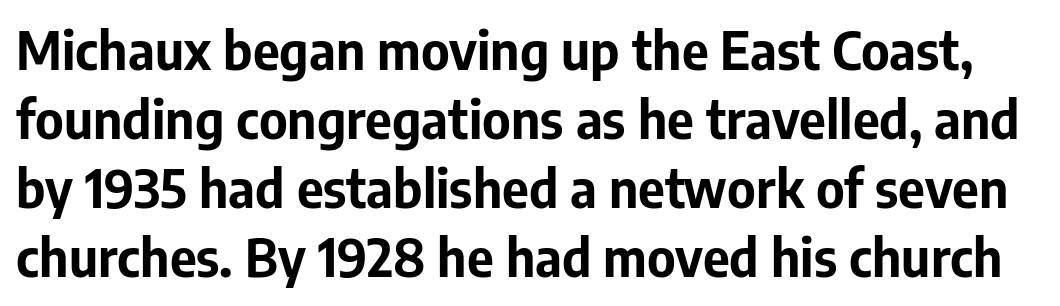
The image shows 52 px bold sans-serif type, upright; set normal line spacing (1.33x), normal letter spacing, not underlined; low stroke contrast and a medium x-height.
